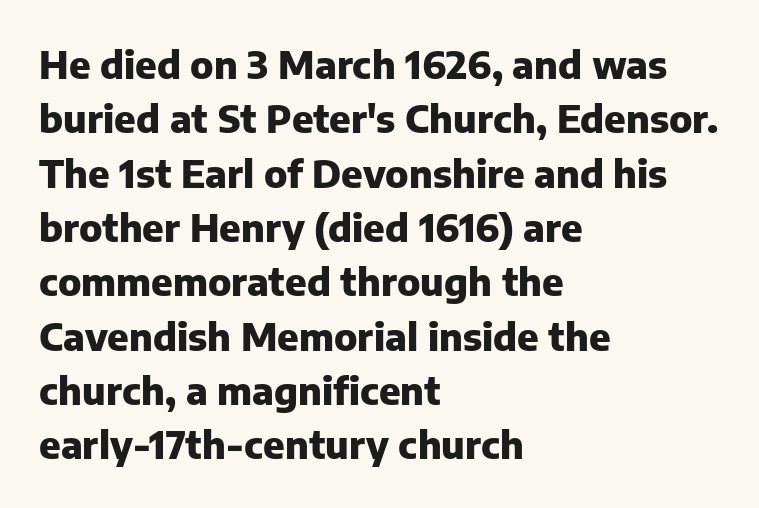
Q: Is the text bold? A: Yes.
Q: Is the text italic (slanted)? A: No, it is upright.
Q: Is the typeface a serif or a sans-serif typeface? A: Sans-serif.
Q: Is the text underlined? A: No.
Q: How is the paragraph aligned? A: Left-aligned.
Q: Is the spacing between letters normal or unusually wide? A: Normal.
Q: Is the spacing between lines tight, normal or loose? A: Normal.
Q: Width (condensed, normal, or wide)? A: Normal.
Q: Stroke contrast? A: Low.
Q: x-height? A: Medium.
Q: Monospaced? A: No.
